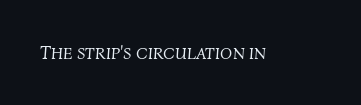
Q: Is the text bold? A: No.
Q: Is the text italic (slanted)? A: Yes, it leans right by about 4 degrees.
Q: Is the text underlined? A: No.
Q: Is the spacing between letters normal or unusually wide? A: Normal.
